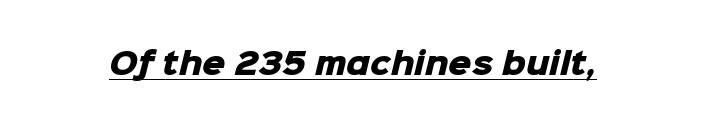
{"serif": "no", "bold": "yes", "weight": "heavy", "width": "normal", "stroke_contrast": "low", "x_height": "medium", "monospaced": "no", "underline": "yes", "letter_spacing": "normal", "letter_spacing_em": 0.0, "glyph_px": 29}
